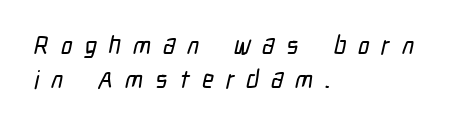
Q: Is the text underlined? A: No.
Q: How is the paragraph aligned? A: Left-aligned.
Q: Is the spacing between letters normal or unusually wide? A: Unusually wide.
Q: Is the spacing between lines tight, normal or loose? A: Normal.
